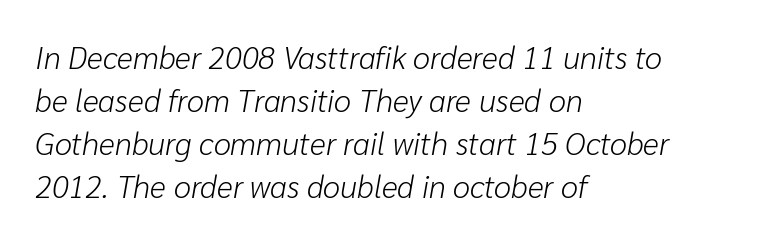
The typesetting does not lean heavy: it is not bold. Nobody drew a line under any word here. There's an unmistakable incline to the writing here. The tracking reads as untouched default to a designer's eye. The leading is moderate, giving the passage an even texture. Horizontally, the lines are justified to the leading edge only.
